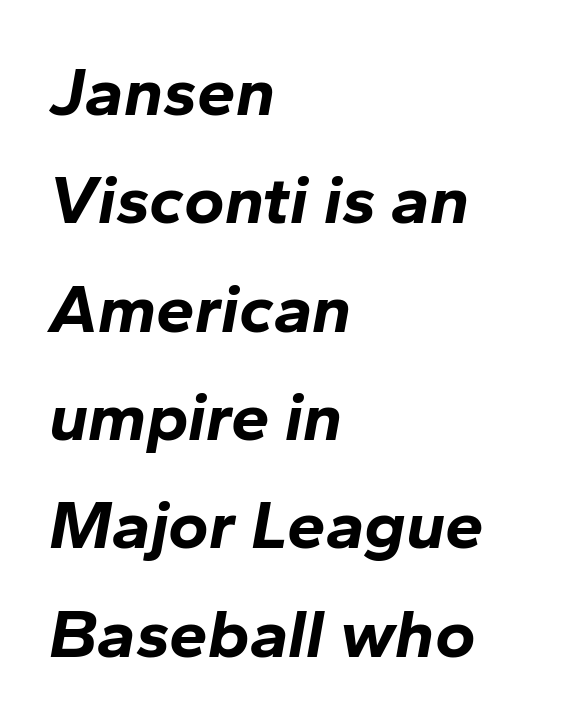
The font's italic variant was chosen for this text. A clean baseline with only descenders dipping below it. The letters advance in unequal steps, a hallmark of proportional type. Compared with typical body copy, the letter spacing here is the same.
